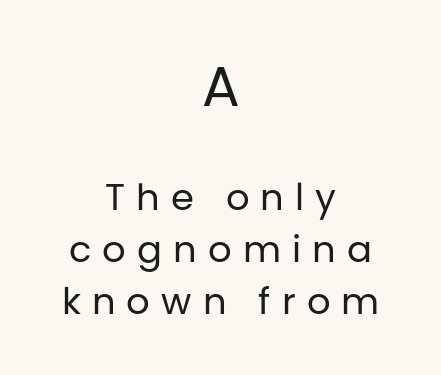
The image shows 56 px regular-weight sans-serif type, upright; set centered, normal line spacing (1.41x), unusually wide letter spacing (+0.3 em), not underlined; the first (top) block is 1.51x larger; low stroke contrast and a large x-height.
